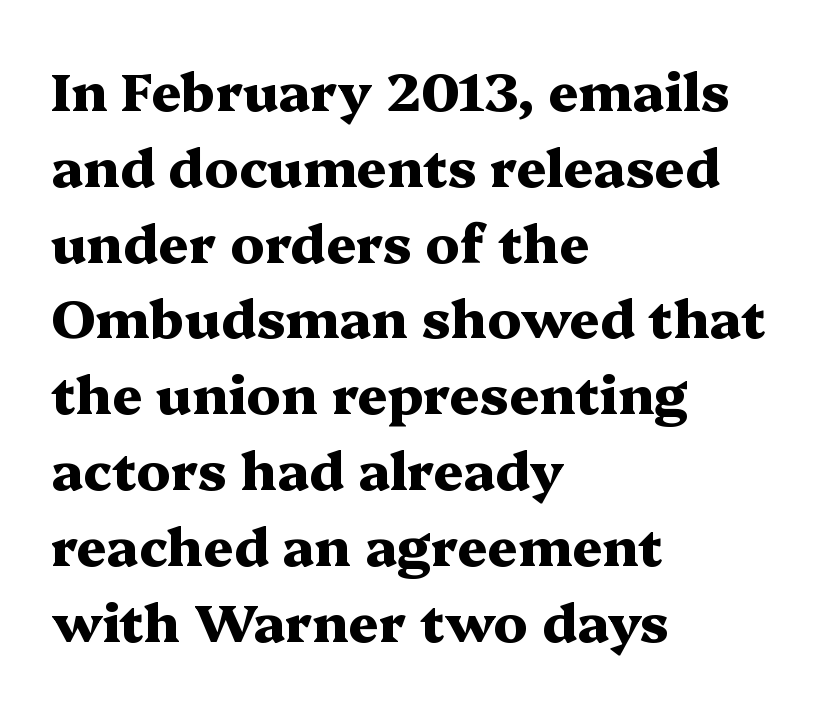
The image shows 53 px heavy, wide serif type, upright; set left-aligned, normal line spacing (1.43x), normal letter spacing, not underlined; medium stroke contrast and a medium x-height.
